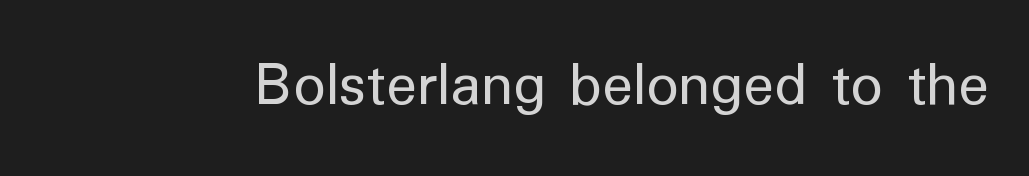
Standard letterfit; no display-style spreading of the glyphs. Nothing sits at the stroke ends, so this counts as sans-serif. Each row of text sits above clean, open space. Weight: not bold — regular or lighter.
